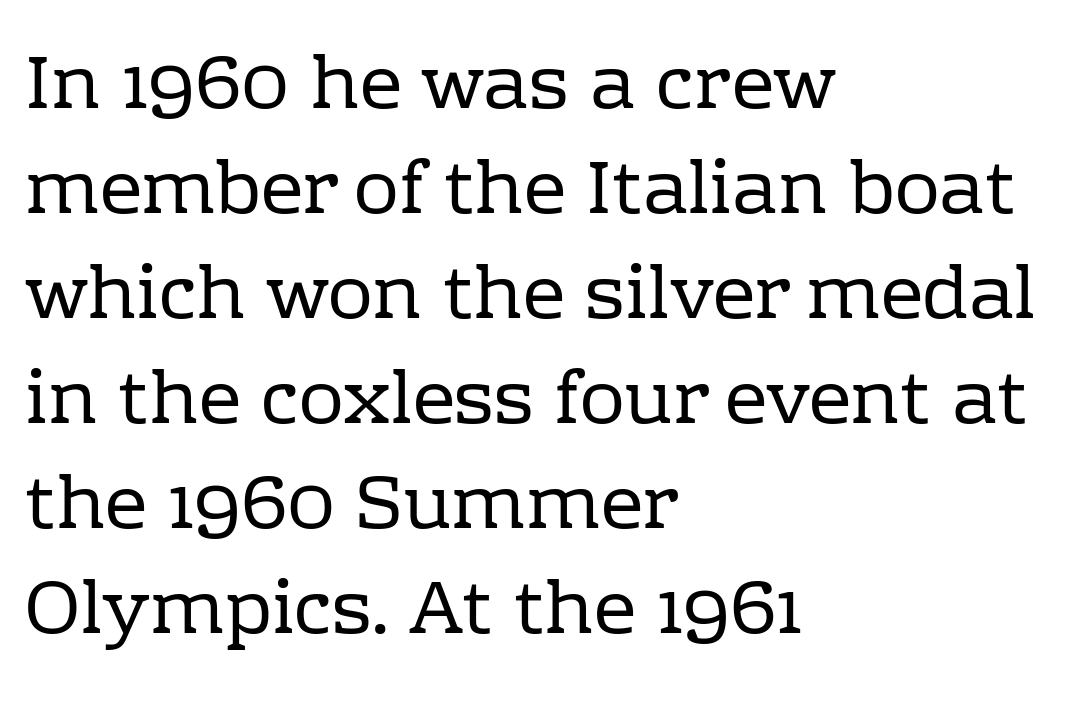
{"serif": "yes", "italic": "no", "bold": "no", "weight": "regular", "width": "normal", "stroke_contrast": "low", "x_height": "medium", "monospaced": "no", "underline": "no", "align": "left", "line_spacing": "normal", "line_spacing_ratio": 1.4, "letter_spacing": "normal", "letter_spacing_em": 0.0, "glyph_px": 75}
